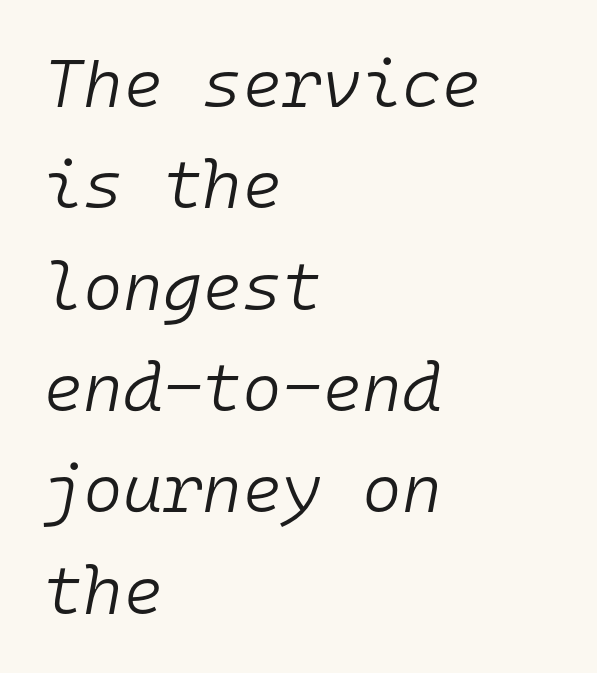
The image shows 68 px light type, italic (leaning right), monospaced; set left-aligned, normal line spacing (1.49x), normal letter spacing, not underlined; low stroke contrast and a medium x-height.
